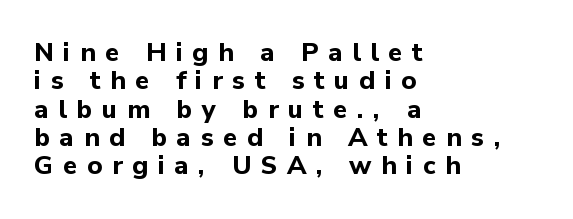
{"italic": "no", "bold": "yes", "underline": "no", "align": "left", "line_spacing": "tight", "line_spacing_ratio": 1.09, "letter_spacing": "wide", "letter_spacing_em": 0.37, "glyph_px": 26}
